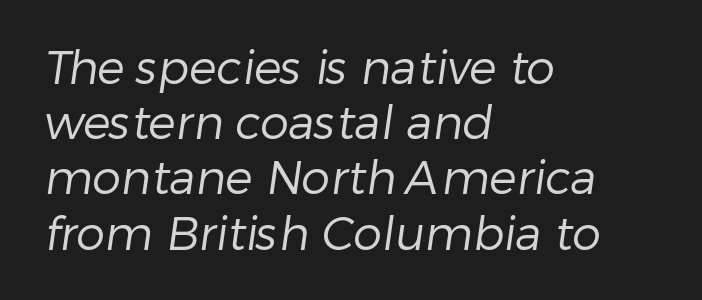
Note the varied advance widths — an 'i' is clearly narrower than an 'm'. The text block is weighted toward the left margin, trailing off unevenly rightward. Characters follow at the spacing the type designer built in. Descenders hang freely into open space. The font sits on the lighter half of the weight spectrum, regular included.
